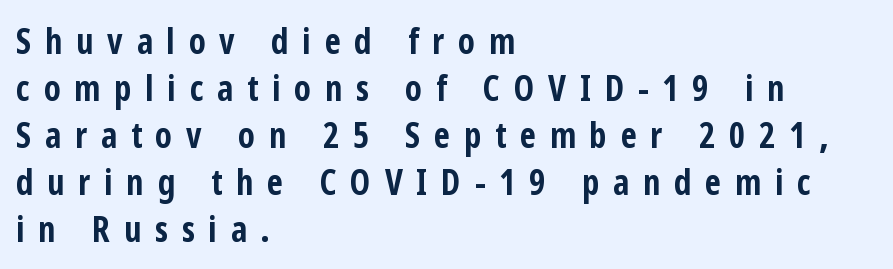
The passage shown is emphatically bold. Compared with typical paragraphs, the rows here are spaced about the same. Note: no serifs on the glyphs. You could not count columns in this text — the font is proportionally spaced. Visually the block forms a straight wall on the left and a jagged coastline on the right.
